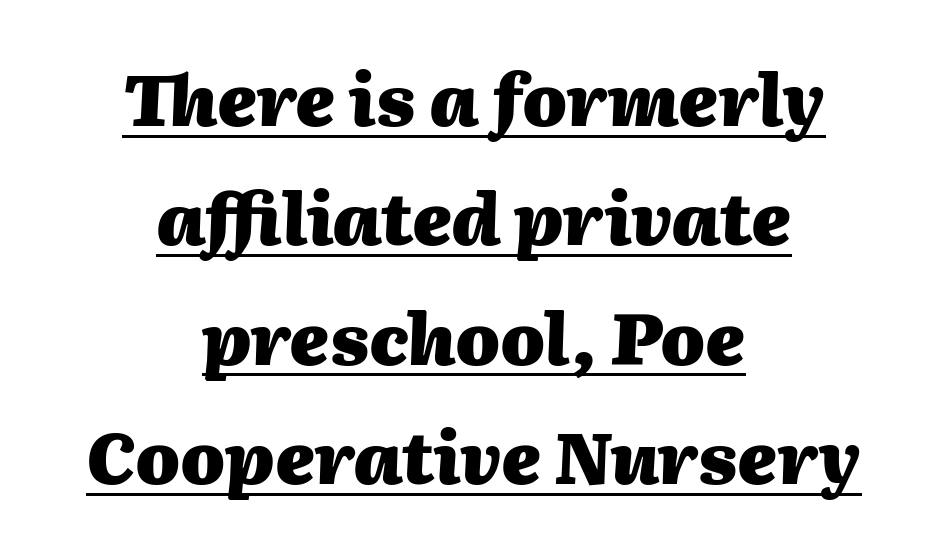
Q: Is the text bold? A: Yes.
Q: Is the text italic (slanted)? A: Yes, it leans right by about 2 degrees.
Q: Is the text underlined? A: Yes.
Q: How is the paragraph aligned? A: Centered.
Q: Is the spacing between letters normal or unusually wide? A: Normal.
Q: Is the spacing between lines tight, normal or loose? A: Normal.
Q: Width (condensed, normal, or wide)? A: Normal.
Q: Stroke contrast? A: Medium.
Q: x-height? A: Medium.
Q: Monospaced? A: No.
